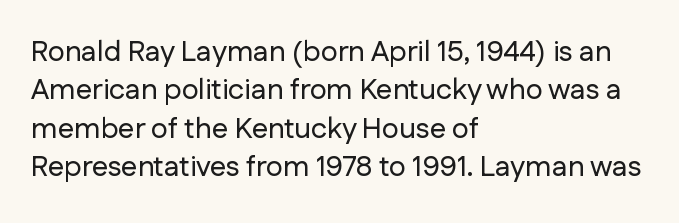
{"serif": "no", "italic": "no", "width": "normal", "stroke_contrast": "low", "x_height": "medium", "monospaced": "no", "underline": "no", "align": "left", "line_spacing": "normal", "line_spacing_ratio": 1.32, "letter_spacing": "normal", "letter_spacing_em": 0.0, "glyph_px": 29}
